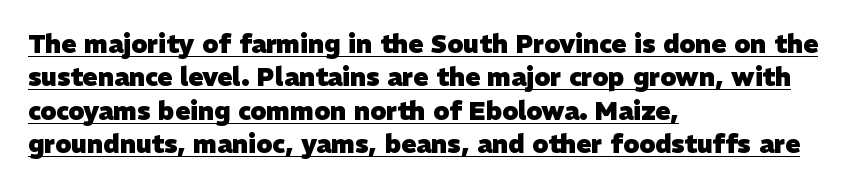
Is the letter spacing exaggerated? No — it looks like the ordinary default. Every row of glyphs begins at an identical x-position on the left. Has an underline been added? It has. This block has exactly the height ordinary leading produces. Notice how thick the strokes are: this is what a full bold looks like.
